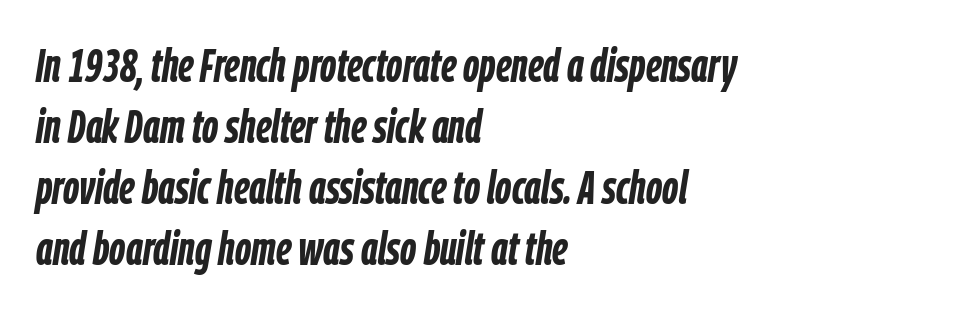
Yep, that's italic — everything's leaning. Descenders hang freely into open space. Honestly, the letter spacing is just normal — you wouldn't notice it. One glance says typical: line gaps are just what's usual. The paragraph has a hard left edge and a soft right edge.
